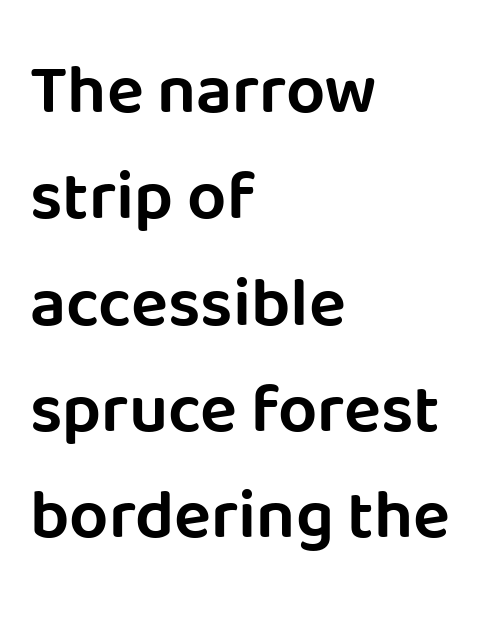
{"serif": "no", "italic": "no", "width": "normal", "stroke_contrast": "low", "x_height": "large", "monospaced": "no", "underline": "no", "align": "left", "line_spacing": "normal", "line_spacing_ratio": 1.54, "letter_spacing": "normal", "letter_spacing_em": 0.0, "glyph_px": 69}
